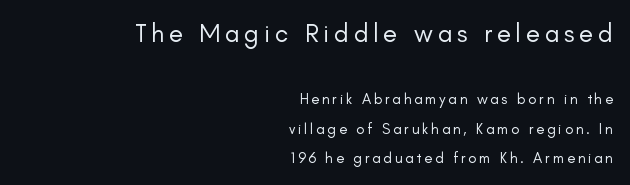
{"italic": "no", "bold": "no", "underline": "no", "align": "right", "line_spacing": "loose", "line_spacing_ratio": 1.97, "larger_block": "first", "size_ratio": 1.73, "glyph_px": 26}
